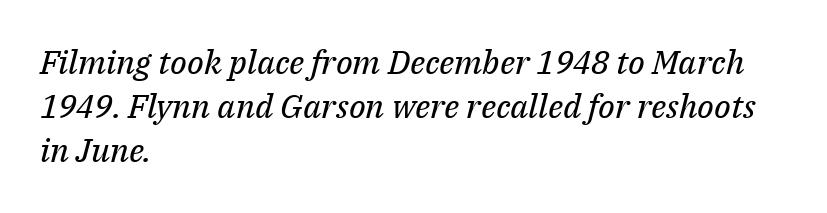
Q: Is the text bold? A: No.
Q: Is the text italic (slanted)? A: Yes, it leans right by about 14 degrees.
Q: Is the typeface a serif or a sans-serif typeface? A: Serif.
Q: Is the text underlined? A: No.
Q: How is the paragraph aligned? A: Left-aligned.
Q: Is the spacing between letters normal or unusually wide? A: Normal.
Q: Is the spacing between lines tight, normal or loose? A: Normal.
Q: Width (condensed, normal, or wide)? A: Normal.
Q: Stroke contrast? A: Medium.
Q: x-height? A: Medium.
Q: Monospaced? A: No.
